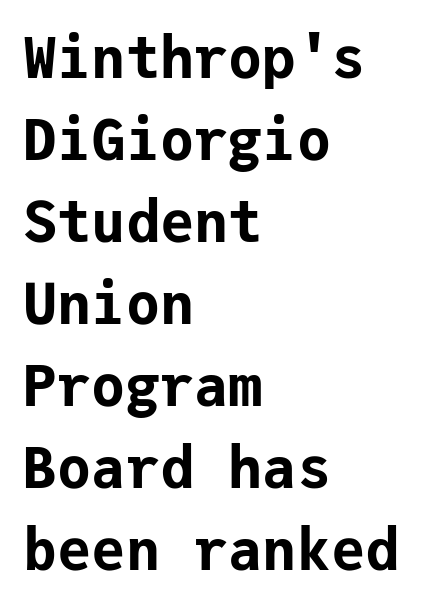
Left-aligned paragraph, ragged on the right. A full-strength bold gives these letters their thick strokes. Are there feet on the stems? There aren't — it's a sans. Is this a fixed-width face? Yes — each glyph sits in an identical cell. Beneath every word, the page is bare.
